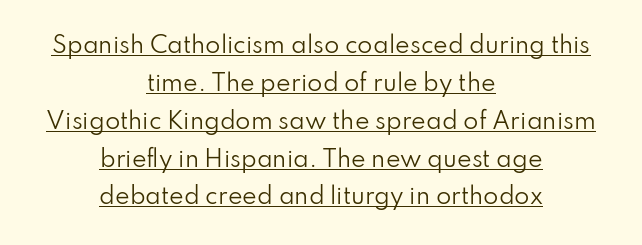
The image shows 22 px text type, upright; set centered, line spacing 1.72x, normal letter spacing, underlined.
